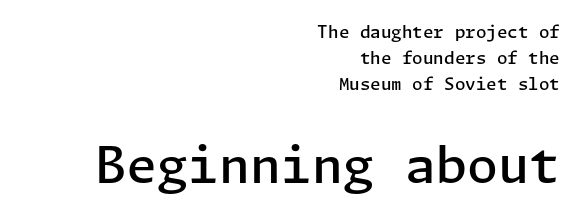
{"serif": "no", "italic": "no", "bold": "semi", "weight": "semibold", "width": "normal", "stroke_contrast": "low", "x_height": "medium", "underline": "no", "align": "right", "line_spacing": "normal", "line_spacing_ratio": 1.54, "letter_spacing": "normal", "letter_spacing_em": 0.0, "larger_block": "second", "size_ratio": 2.94, "glyph_px": 50}
